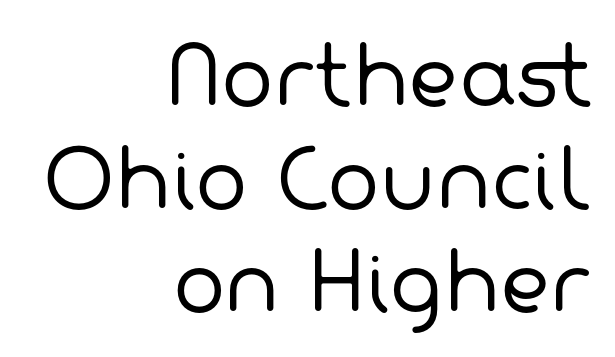
Note the varied advance widths — an 'i' is clearly narrower than an 'm'. The typeface has the unassuming heft of standard copy or less. Vertically, the passage feels balanced, rows spaced as you'd expect. I'd call this a sans setting — the letters go barefoot. The horizontal fit of the characters is conventional and even. Every row of glyphs terminates at an identical x-position on the right.
